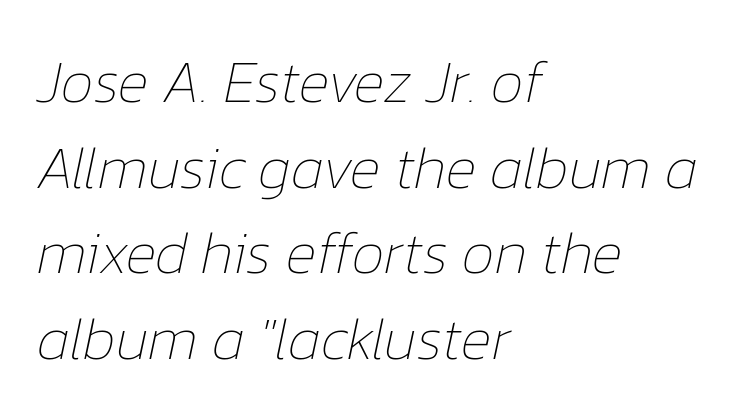
{"italic": "yes", "lean": "right", "slant_degrees": 12, "bold": "no", "weight": "thin", "width": "normal", "stroke_contrast": "low", "x_height": "medium", "monospaced": "no", "underline": "no", "align": "left", "line_spacing": "normal", "line_spacing_ratio": 1.45, "letter_spacing": "normal", "letter_spacing_em": 0.0, "glyph_px": 59}
